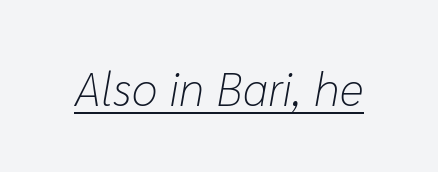
Inter-character spacing is left at the font's built-in metrics. You could not count columns in this text — the font is proportionally spaced. Each stroke keeps to a modest, everyday thickness or less. The specimen reads as italic at a glance. Has an underline been added? It has.
